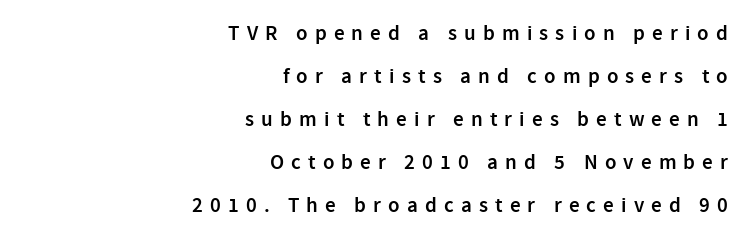
The image shows 21 px text type, upright; set right-aligned, loose line spacing (2.05x), unusually wide letter spacing (+0.34 em), not underlined.
